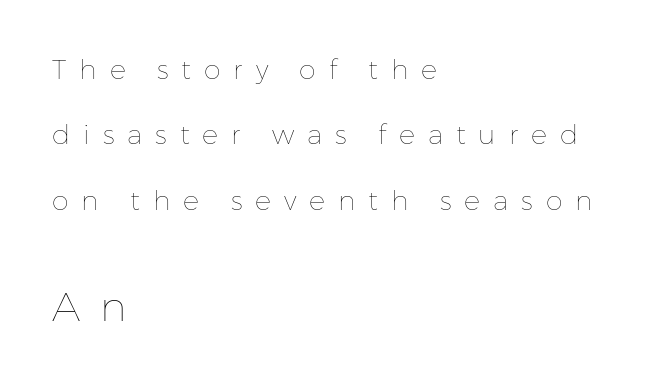
The image shows 41 px thin type, upright; set left-aligned, loose line spacing (2.42x), unusually wide letter spacing (+0.48 em), not underlined; the second (bottom) block is 1.52x larger; low stroke contrast and a medium x-height.
